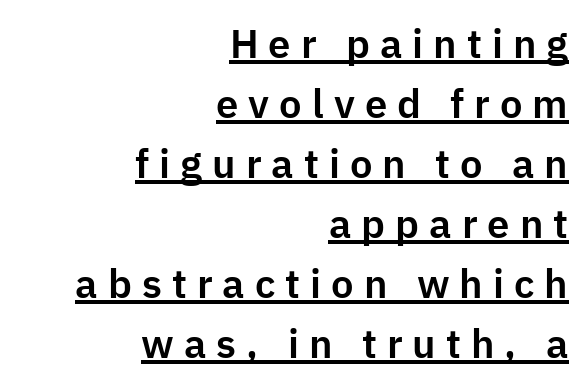
Q: Is the text italic (slanted)? A: No, it is upright.
Q: Is the typeface a serif or a sans-serif typeface? A: Sans-serif.
Q: Is the text underlined? A: Yes.
Q: How is the paragraph aligned? A: Right-aligned.
Q: Is the spacing between letters normal or unusually wide? A: Unusually wide.
Q: Is the spacing between lines tight, normal or loose? A: Normal.
Q: Width (condensed, normal, or wide)? A: Normal.
Q: Stroke contrast? A: Low.
Q: x-height? A: Medium.
Q: Monospaced? A: No.
